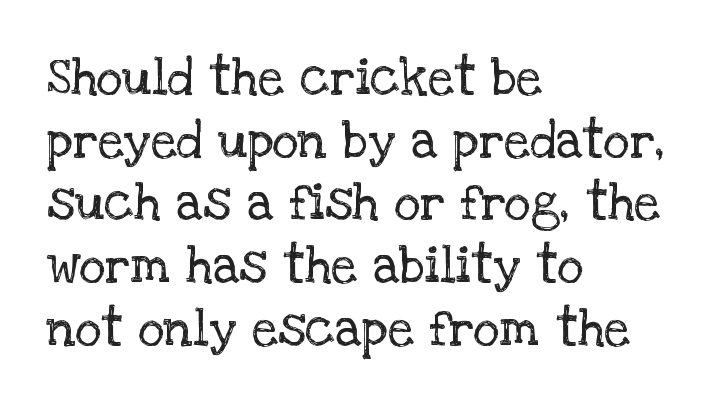
{"serif": "yes", "italic": "no", "bold": "no", "weight": "regular", "width": "normal", "stroke_contrast": "low", "x_height": "large", "monospaced": "no", "underline": "no", "align": "left", "line_spacing_ratio": 1.23, "letter_spacing": "normal", "letter_spacing_em": 0.0, "glyph_px": 51}
